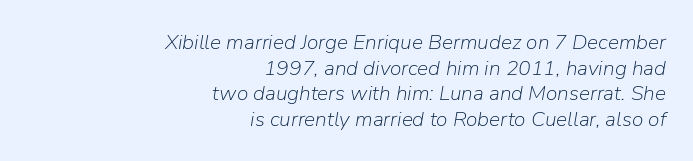
{"italic": "yes", "lean": "right", "slant_degrees": 9, "bold": "no", "underline": "no", "align": "right", "line_spacing_ratio": 1.22, "letter_spacing": "normal", "letter_spacing_em": 0.0, "glyph_px": 21}
